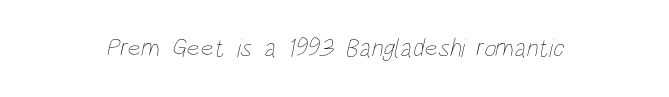
Q: Is the text bold? A: No.
Q: Is the text underlined? A: No.
Q: Is the spacing between letters normal or unusually wide? A: Normal.
